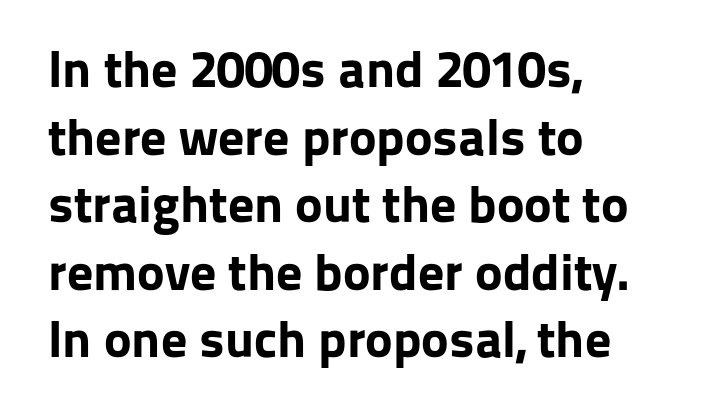
{"serif": "no", "italic": "no", "bold": "yes", "weight": "bold", "width": "normal", "stroke_contrast": "low", "x_height": "medium", "monospaced": "no", "underline": "no", "align": "left", "line_spacing": "normal", "line_spacing_ratio": 1.3, "letter_spacing": "normal", "letter_spacing_em": 0.0, "glyph_px": 52}
